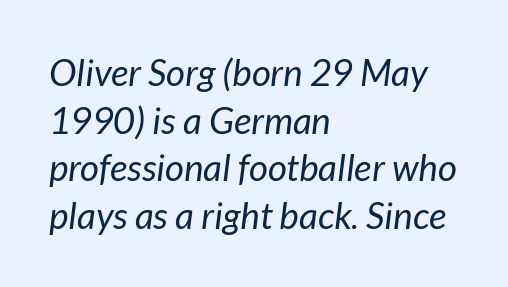
Caption: multi-line text, flush left, ragged right. Students, observe: this is what conventionally led text looks like. No chunkiness to these letters — they're not bold. Spacing verdict: proportional, widths tailored to each character. Yep, that's italic — everything's leaning. The space directly below the letters is spotless.
